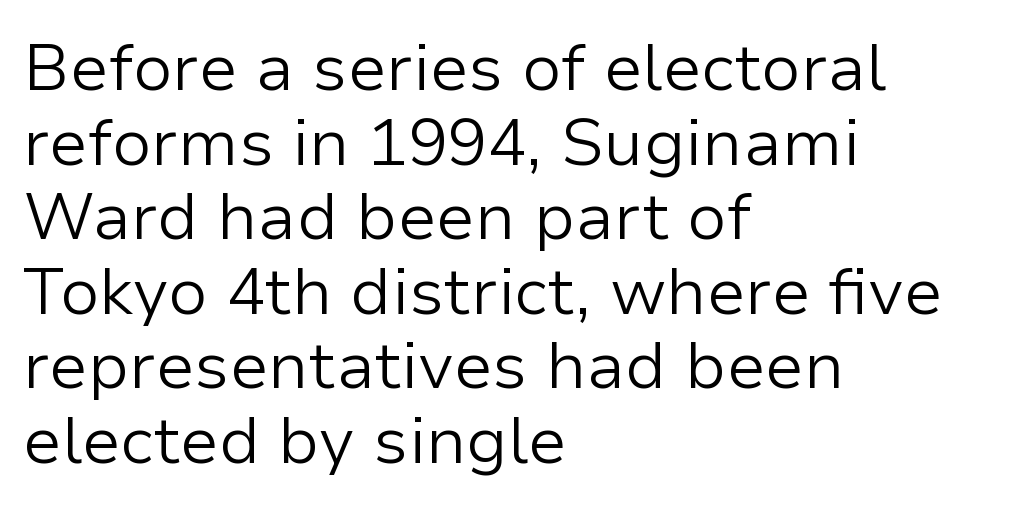
The image shows 66 px light sans-serif type, upright; set left-aligned, tight line spacing (1.13x), normal letter spacing, not underlined; low stroke contrast and a medium x-height.
